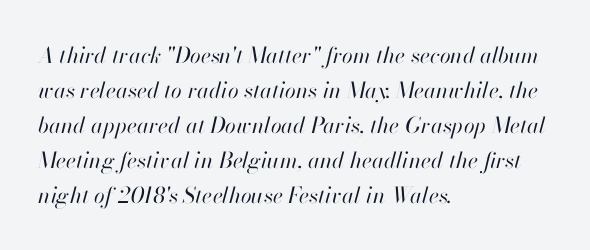
Q: Is the text bold? A: No.
Q: Is the text italic (slanted)? A: Yes, it leans right by about 13 degrees.
Q: Is the text underlined? A: No.
Q: How is the paragraph aligned? A: Left-aligned.
Q: Is the spacing between letters normal or unusually wide? A: Normal.
Q: Is the spacing between lines tight, normal or loose? A: Normal.
